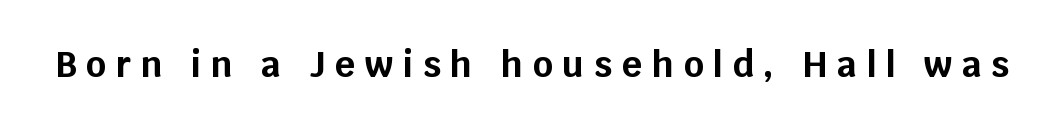
The image shows 35 px bold sans-serif type, upright; set unusually wide letter spacing (+0.28 em), not underlined; low stroke contrast and a large x-height.
